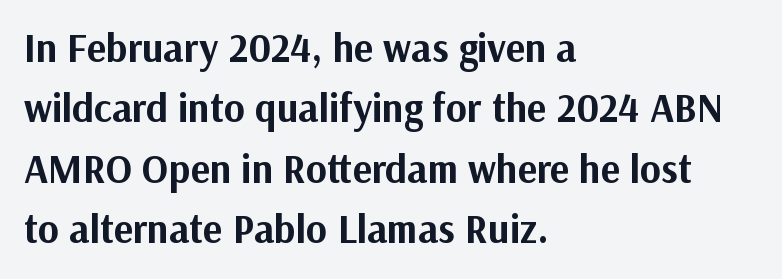
{"serif": "no", "italic": "no", "bold": "yes", "weight": "bold", "width": "normal", "stroke_contrast": "medium", "x_height": "medium", "monospaced": "no", "underline": "no", "align": "left", "line_spacing": "normal", "line_spacing_ratio": 1.51, "letter_spacing": "normal", "letter_spacing_em": 0.0, "glyph_px": 40}
